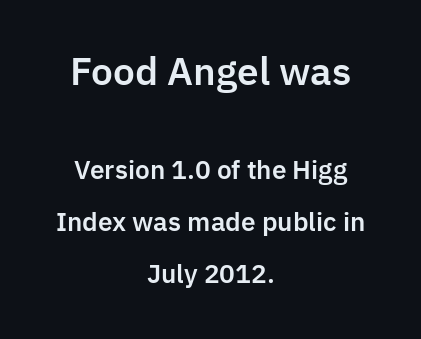
Reading top to bottom, the characters get smaller at the block break. Ordinary non-slanted type is in use. The paragraph shown floats in the horizontal middle. Students, note that the glyphs here touch the page at normal intervals. Underlining? Definitely not there.
